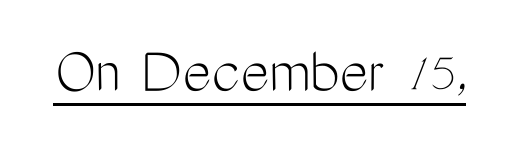
The image shows 68 px light, condensed sans-serif type, upright; set normal letter spacing, underlined; medium stroke contrast and a medium x-height.
